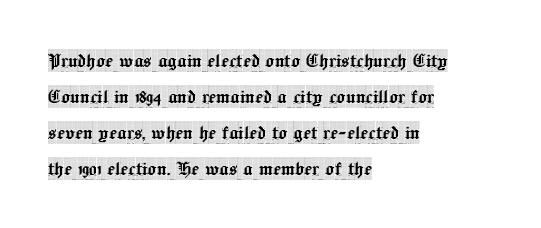
The image shows 23 px text type, upright; set left-aligned, normal line spacing (1.56x), normal letter spacing, not underlined.
